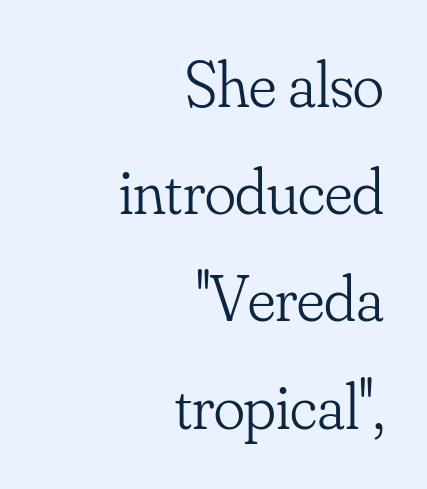
Q: Is the text bold? A: No.
Q: Is the text italic (slanted)? A: No, it is upright.
Q: Is the typeface a serif or a sans-serif typeface? A: Serif.
Q: Is the text underlined? A: No.
Q: How is the paragraph aligned? A: Right-aligned.
Q: Is the spacing between letters normal or unusually wide? A: Normal.
Q: Is the spacing between lines tight, normal or loose? A: Normal.
Q: Width (condensed, normal, or wide)? A: Normal.
Q: Stroke contrast? A: Low.
Q: x-height? A: Small.
Q: Monospaced? A: No.
